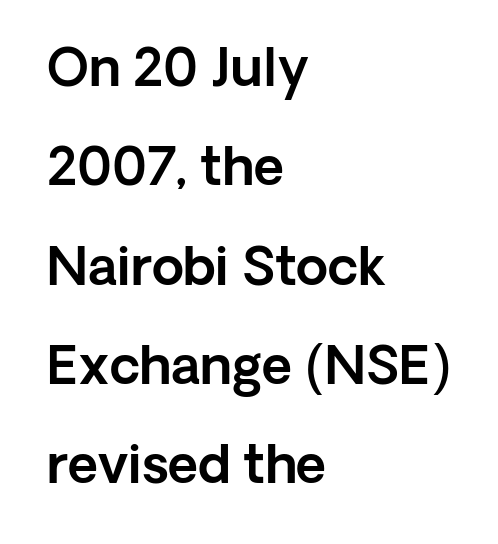
Q: Is the text italic (slanted)? A: No, it is upright.
Q: Is the typeface a serif or a sans-serif typeface? A: Sans-serif.
Q: Is the text underlined? A: No.
Q: How is the paragraph aligned? A: Left-aligned.
Q: Is the spacing between letters normal or unusually wide? A: Normal.
Q: Is the spacing between lines tight, normal or loose? A: Loose.
Q: Width (condensed, normal, or wide)? A: Normal.
Q: x-height? A: Medium.
Q: Monospaced? A: No.
